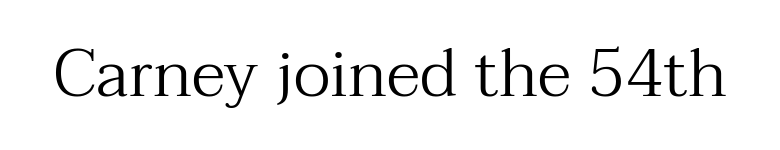
The letters advance in unequal steps, a hallmark of proportional type. The line texture is even and compact thanks to regular tracking. This rendering employs a face with finishing strokes, i.e., a serif. On a weight scale, this lands at 450 or below.
